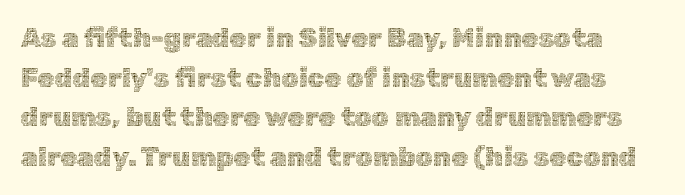
{"italic": "no", "bold": "no", "underline": "no", "line_spacing": "normal", "line_spacing_ratio": 1.47, "letter_spacing": "normal", "letter_spacing_em": 0.0, "glyph_px": 27}
